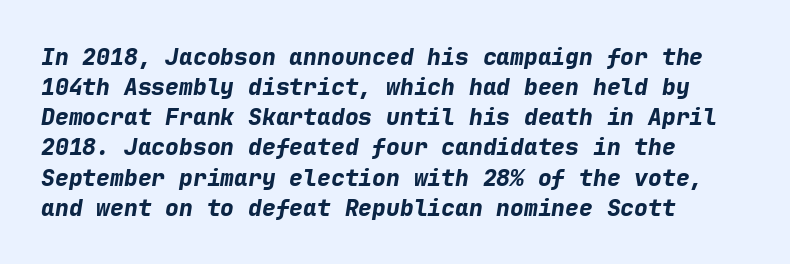
The image shows 23 px bold type, italic (leaning right); set left-aligned, normal line spacing (1.31x), normal letter spacing, not underlined.
